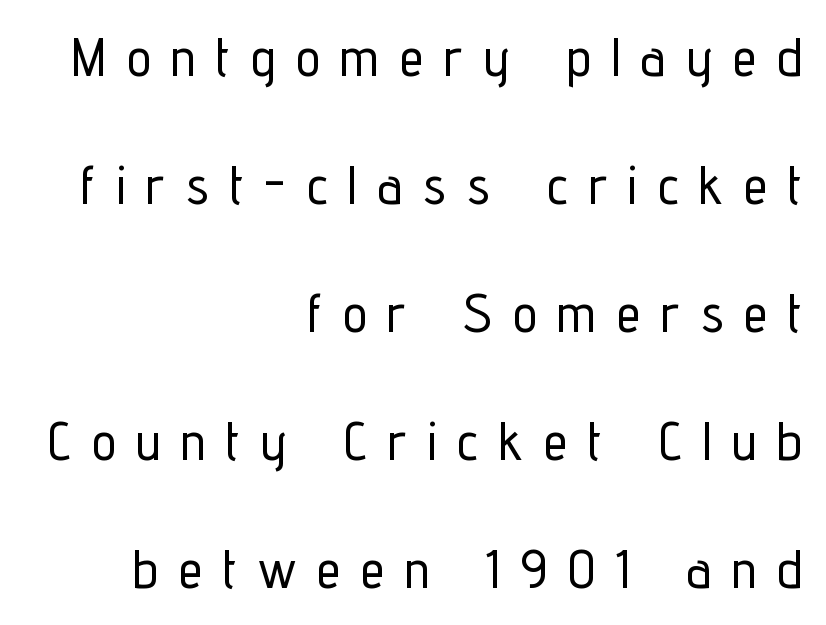
The image shows 54 px condensed sans-serif type, upright; set right-aligned, loose line spacing (2.37x), unusually wide letter spacing (+0.39 em), not underlined; low stroke contrast and a medium x-height.
